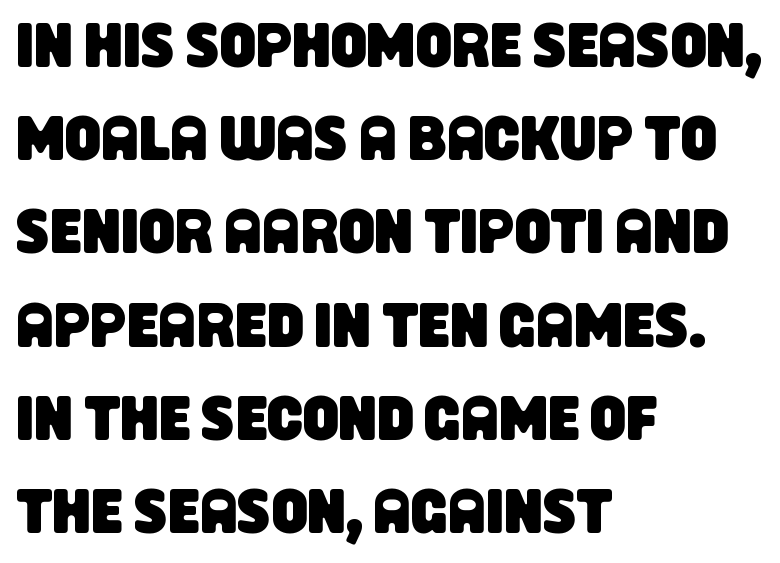
The image shows 63 px condensed sans-serif type; set left-aligned, normal line spacing (1.48x), normal letter spacing, not underlined; low stroke contrast and a large x-height.
